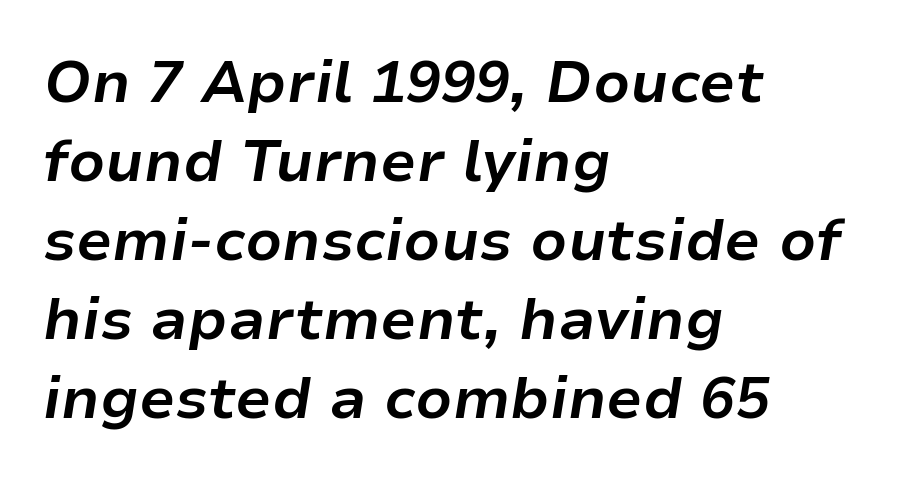
These lines are rendered in a variable-pitch font. The space beneath each line is pristine and unruled. Notice how the stems are inclined rather than vertical — that's the hallmark of italics. This sample uses plain, unmodified letter spacing.
